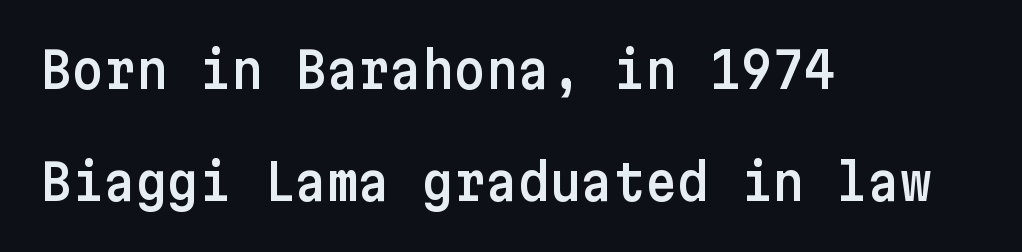
The image shows 49 px sans-serif type, upright; set left-aligned, loose line spacing (2.29x), normal letter spacing, not underlined; low stroke contrast and a medium x-height.
